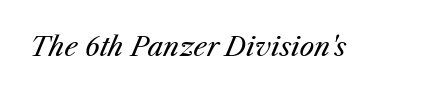
The image shows 26 px text type, italic (leaning right); set normal letter spacing, not underlined.
